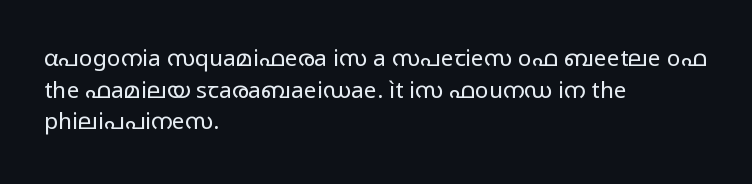
The image shows 23 px text type, upright; set left-aligned, normal line spacing (1.37x), normal letter spacing, not underlined.
